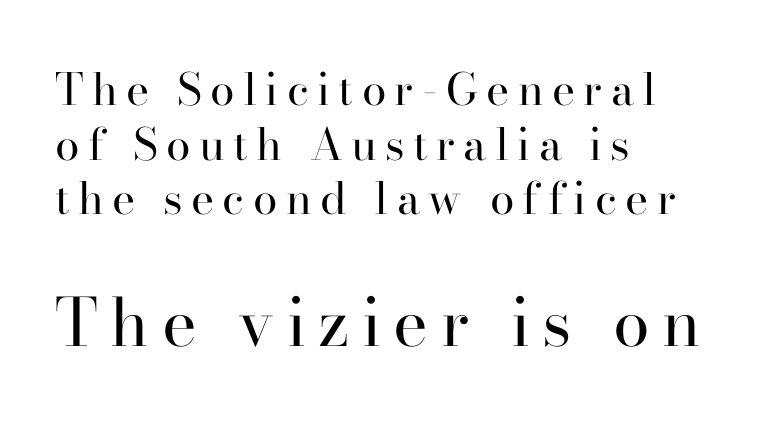
Italic: no, the glyphs are upright roman. The font is comparable to plain body text, perhaps lighter. A clean baseline with only descenders dipping below it. The face used here is proportionally spaced, like ordinary book or web type. The designer gave the closing block more size than the opening block. Regarding serifs, this sample has them.
